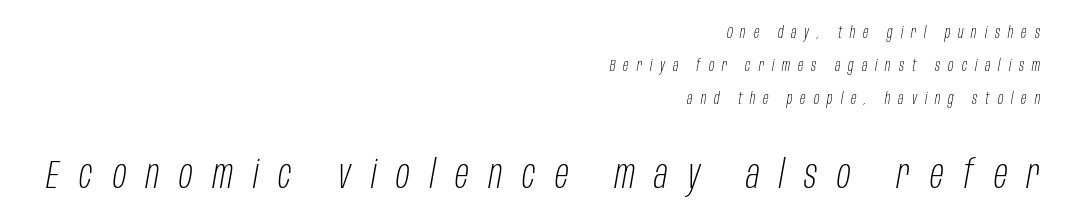
Q: Is the text bold? A: No.
Q: Is the text italic (slanted)? A: Yes, it leans right by about 10 degrees.
Q: Is the text underlined? A: No.
Q: How is the paragraph aligned? A: Right-aligned.
Q: Is the spacing between letters normal or unusually wide? A: Unusually wide.
Q: Is the spacing between lines tight, normal or loose? A: Loose.
Q: Which block of text is set in a larger size, the first (top) or the second (bottom)? A: The second (bottom) one.
Q: Width (condensed, normal, or wide)? A: Condensed.
Q: Stroke contrast? A: Low.
Q: x-height? A: Large.
Q: Monospaced? A: No.
